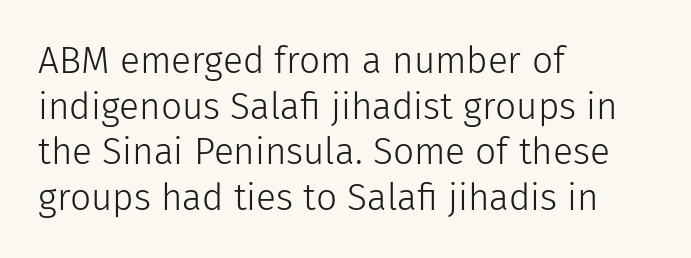
To sum up the face: it is a sans, with no serifs. A typesetter would call this proportional, since set widths differ per character. Caption: standard tracking, unaltered. Does the copy run flush right? No — it runs flush left.
